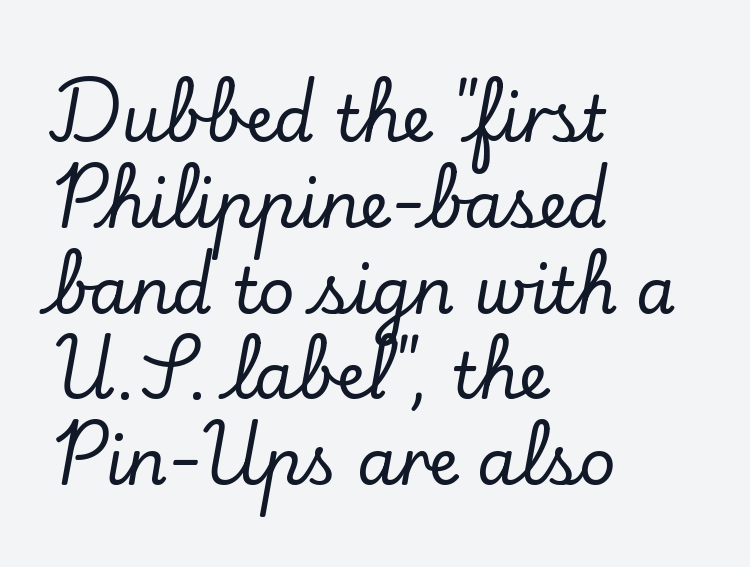
Q: Is the text italic (slanted)? A: Yes.
Q: Is the typeface a serif or a sans-serif typeface? A: Serif.
Q: Is the text underlined? A: No.
Q: How is the paragraph aligned? A: Left-aligned.
Q: Is the spacing between letters normal or unusually wide? A: Normal.
Q: Is the spacing between lines tight, normal or loose? A: Normal.
Q: Width (condensed, normal, or wide)? A: Normal.
Q: Stroke contrast? A: Low.
Q: x-height? A: Small.
Q: Monospaced? A: No.
